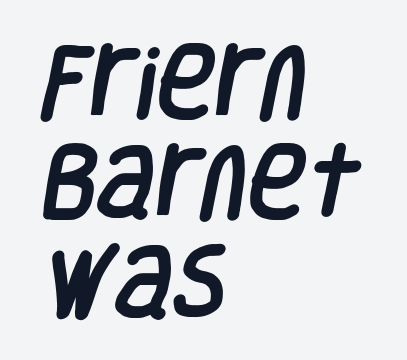
Q: Is the typeface a serif or a sans-serif typeface? A: Sans-serif.
Q: Is the text underlined? A: No.
Q: How is the paragraph aligned? A: Left-aligned.
Q: Is the spacing between letters normal or unusually wide? A: Normal.
Q: Is the spacing between lines tight, normal or loose? A: Normal.
Q: Width (condensed, normal, or wide)? A: Condensed.
Q: Stroke contrast? A: Low.
Q: x-height? A: Large.
Q: Monospaced? A: No.
